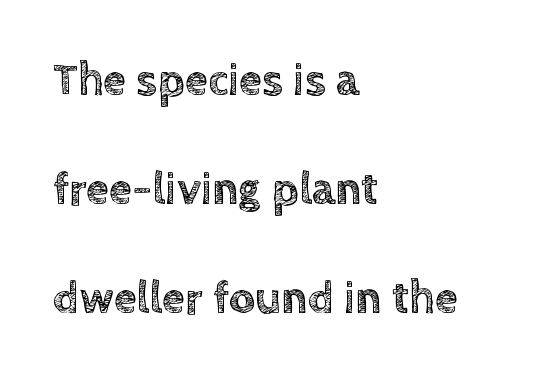
A great deal of white space separates one row of letters from the next. This sample uses plain, unmodified letter spacing. The typesetter chose a ragged-right arrangement here. Each letter keeps its own natural width here, so spacing adapts to shape.
